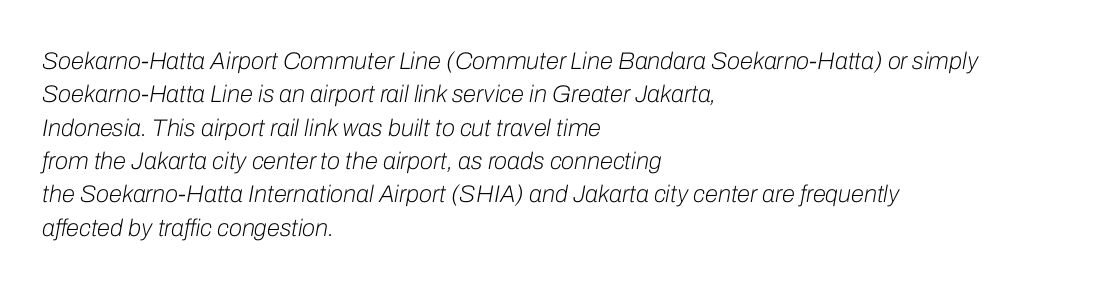
Q: Is the text bold? A: No.
Q: Is the text italic (slanted)? A: Yes, it leans right by about 10 degrees.
Q: Is the text underlined? A: No.
Q: How is the paragraph aligned? A: Left-aligned.
Q: Is the spacing between letters normal or unusually wide? A: Normal.
Q: Is the spacing between lines tight, normal or loose? A: Normal.
